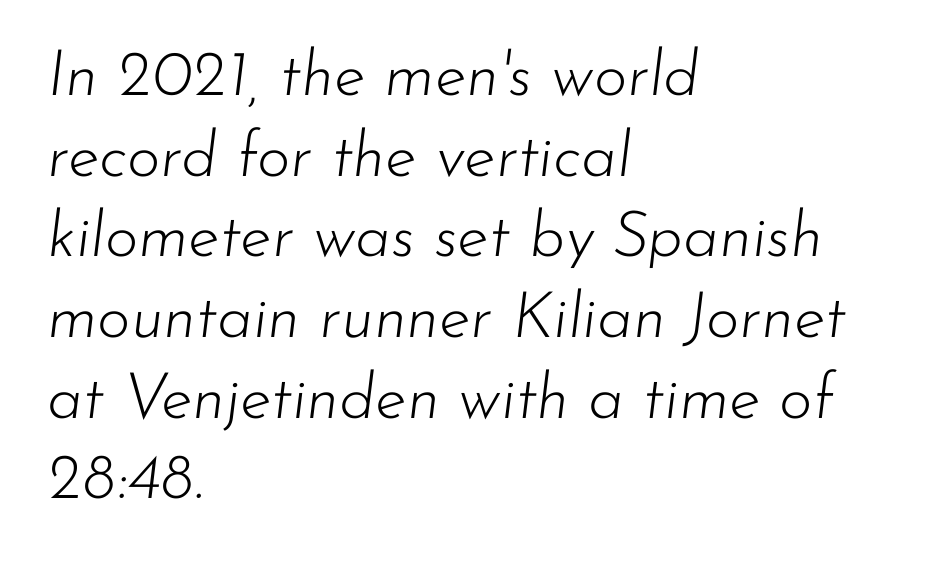
Q: Is the text bold? A: No.
Q: Is the text italic (slanted)? A: Yes, it leans right by about 7 degrees.
Q: Is the text underlined? A: No.
Q: How is the paragraph aligned? A: Left-aligned.
Q: Is the spacing between letters normal or unusually wide? A: Normal.
Q: Is the spacing between lines tight, normal or loose? A: Normal.
Q: Width (condensed, normal, or wide)? A: Normal.
Q: Stroke contrast? A: Low.
Q: x-height? A: Small.
Q: Monospaced? A: No.
